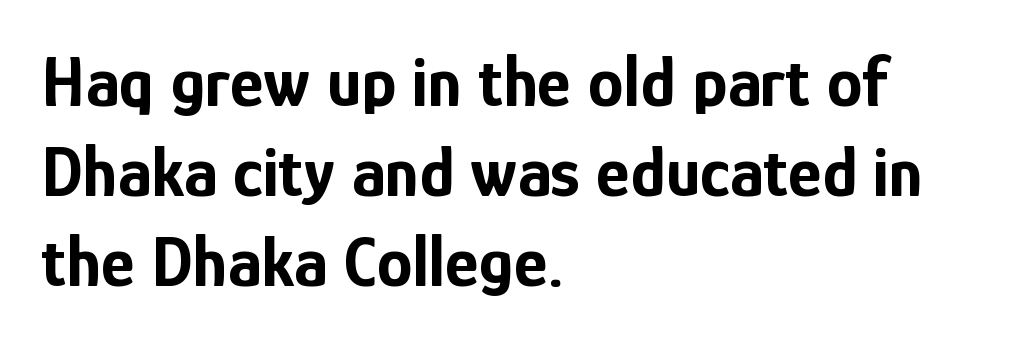
{"serif": "no", "italic": "no", "bold": "yes", "weight": "bold", "width": "condensed", "stroke_contrast": "low", "x_height": "medium", "monospaced": "no", "underline": "no", "align": "left", "line_spacing": "normal", "line_spacing_ratio": 1.25, "letter_spacing": "normal", "letter_spacing_em": 0.0, "glyph_px": 72}
